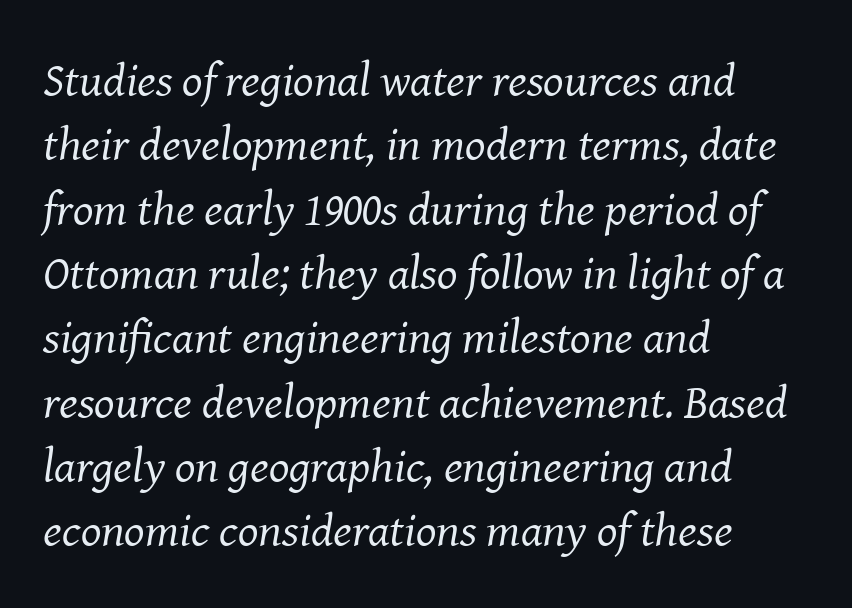
{"serif": "yes", "italic": "yes", "lean": "right", "slant_degrees": 8, "bold": "no", "weight": "regular", "width": "normal", "stroke_contrast": "medium", "x_height": "medium", "monospaced": "no", "underline": "no", "align": "left", "line_spacing": "normal", "line_spacing_ratio": 1.34, "letter_spacing": "normal", "letter_spacing_em": 0.0, "glyph_px": 48}
